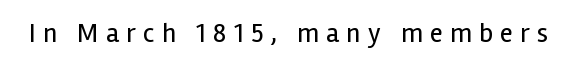
The image shows 27 px text type, upright; set unusually wide letter spacing (+0.27 em), not underlined.
